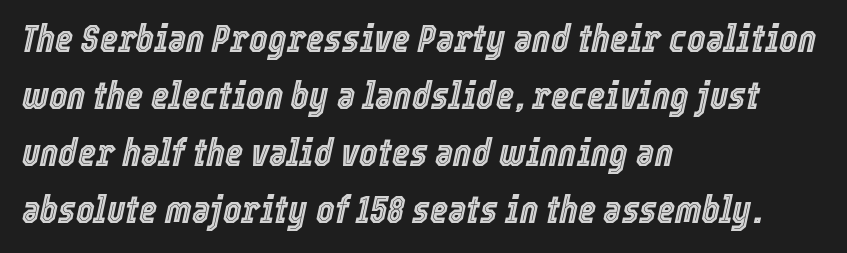
Q: Is the text italic (slanted)? A: Yes, it leans right by about 12 degrees.
Q: Is the text underlined? A: No.
Q: How is the paragraph aligned? A: Left-aligned.
Q: Is the spacing between letters normal or unusually wide? A: Normal.
Q: Is the spacing between lines tight, normal or loose? A: Normal.
Q: Width (condensed, normal, or wide)? A: Condensed.
Q: x-height? A: Medium.
Q: Monospaced? A: No.
